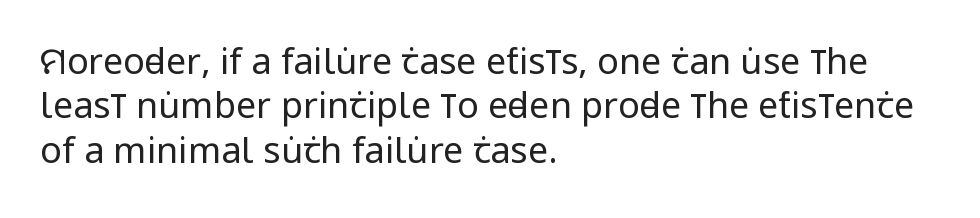
The image shows 36 px regular-weight, condensed sans-serif type, upright; set left-aligned, line spacing 1.23x, normal letter spacing, not underlined; low stroke contrast and a large x-height.
